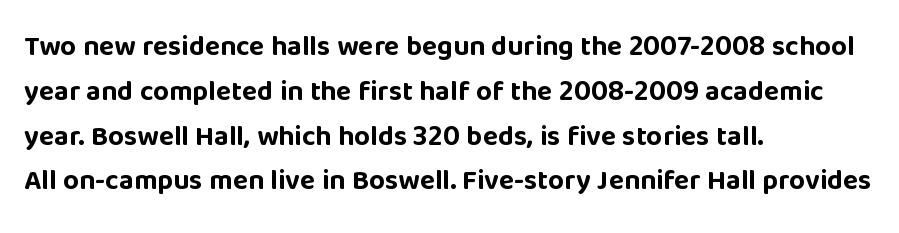
{"serif": "no", "italic": "no", "bold": "yes", "weight": "bold", "width": "normal", "stroke_contrast": "low", "x_height": "large", "monospaced": "no", "underline": "no", "align": "left", "line_spacing": "normal", "line_spacing_ratio": 1.6, "letter_spacing": "normal", "letter_spacing_em": 0.0, "glyph_px": 28}
